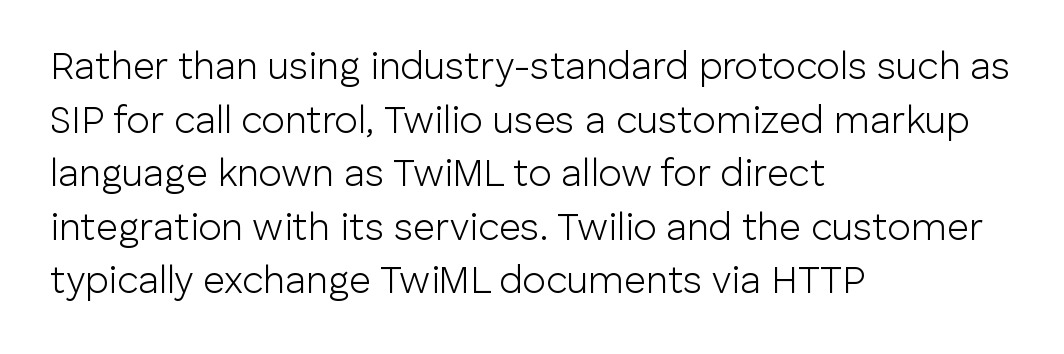
The image shows 38 px light sans-serif type, upright; set left-aligned, normal line spacing (1.41x), normal letter spacing, not underlined; low stroke contrast and a medium x-height.
